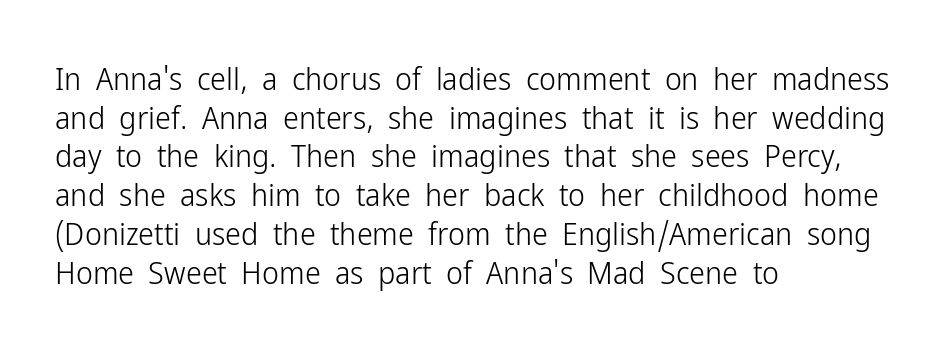
Q: Is the text bold? A: No.
Q: Is the text italic (slanted)? A: No, it is upright.
Q: Is the typeface a serif or a sans-serif typeface? A: Sans-serif.
Q: Is the text underlined? A: No.
Q: How is the paragraph aligned? A: Left-aligned.
Q: Is the spacing between letters normal or unusually wide? A: Normal.
Q: Width (condensed, normal, or wide)? A: Condensed.
Q: Stroke contrast? A: Low.
Q: x-height? A: Medium.
Q: Monospaced? A: No.
